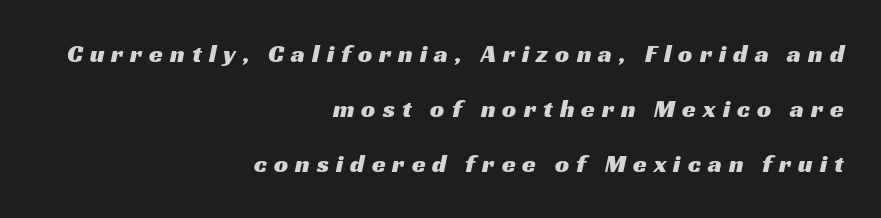
Q: Is the text underlined? A: No.
Q: How is the paragraph aligned? A: Right-aligned.
Q: Is the spacing between letters normal or unusually wide? A: Unusually wide.
Q: Is the spacing between lines tight, normal or loose? A: Loose.
